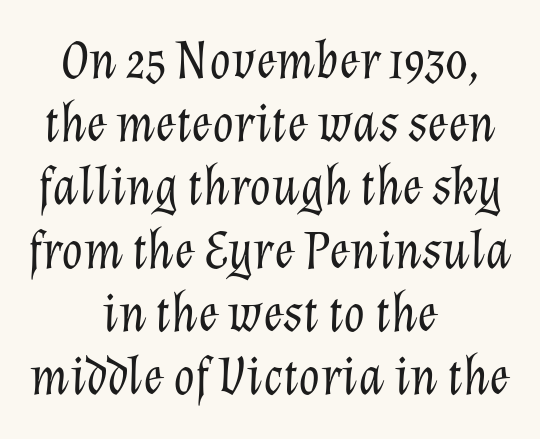
{"italic": "yes", "lean": "right", "slant_degrees": 12, "bold": "no", "weight": "light", "width": "normal", "stroke_contrast": "low", "x_height": "medium", "monospaced": "no", "underline": "no", "align": "center", "line_spacing": "tight", "line_spacing_ratio": 1.15, "letter_spacing": "normal", "letter_spacing_em": 0.0, "glyph_px": 55}
